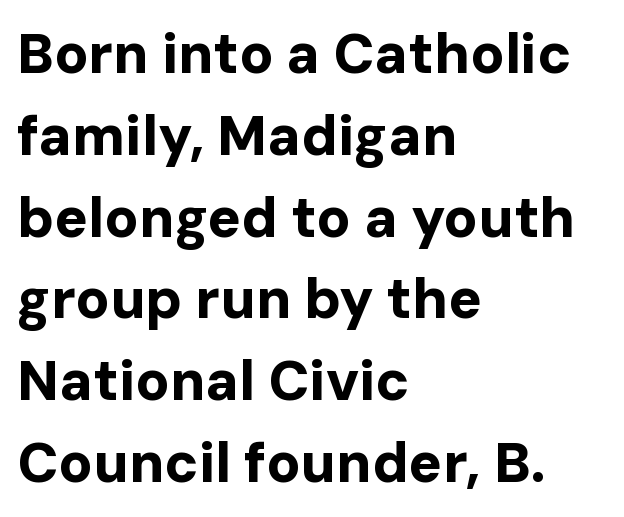
The image shows 56 px bold sans-serif type, upright; set left-aligned, normal line spacing (1.46x), normal letter spacing, not underlined; low stroke contrast and a medium x-height.
